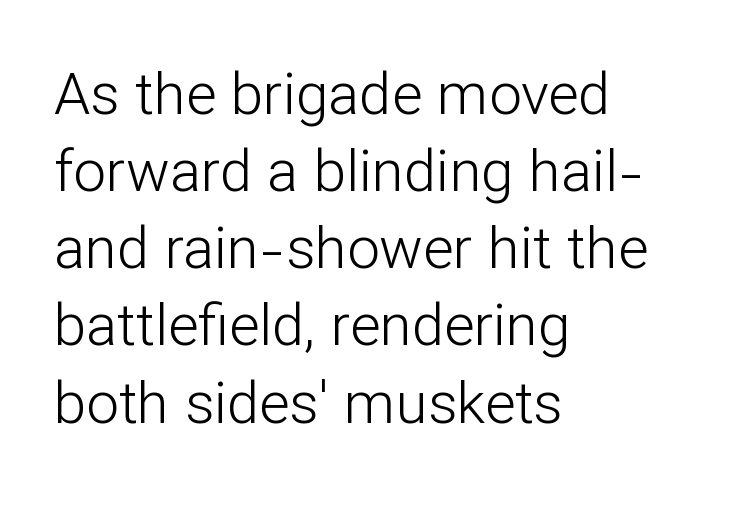
Q: Is the text bold? A: No.
Q: Is the text italic (slanted)? A: No, it is upright.
Q: Is the typeface a serif or a sans-serif typeface? A: Sans-serif.
Q: Is the text underlined? A: No.
Q: How is the paragraph aligned? A: Left-aligned.
Q: Is the spacing between letters normal or unusually wide? A: Normal.
Q: Is the spacing between lines tight, normal or loose? A: Normal.
Q: Width (condensed, normal, or wide)? A: Normal.
Q: Stroke contrast? A: Low.
Q: x-height? A: Medium.
Q: Monospaced? A: No.
